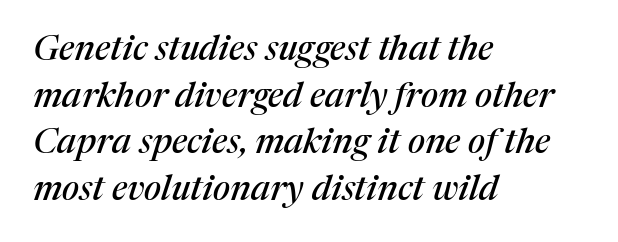
{"serif": "yes", "italic": "yes", "lean": "right", "slant_degrees": 17, "width": "normal", "stroke_contrast": "medium", "x_height": "medium", "monospaced": "no", "underline": "no", "align": "left", "line_spacing": "normal", "line_spacing_ratio": 1.33, "letter_spacing": "normal", "letter_spacing_em": 0.0, "glyph_px": 35}
